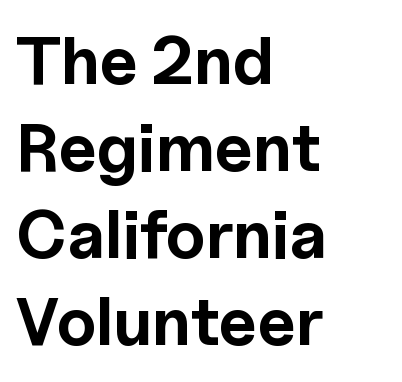
{"serif": "no", "italic": "no", "bold": "yes", "weight": "bold", "width": "normal", "x_height": "medium", "monospaced": "no", "underline": "no", "align": "left", "line_spacing": "normal", "line_spacing_ratio": 1.3, "letter_spacing": "normal", "letter_spacing_em": 0.0, "glyph_px": 67}
